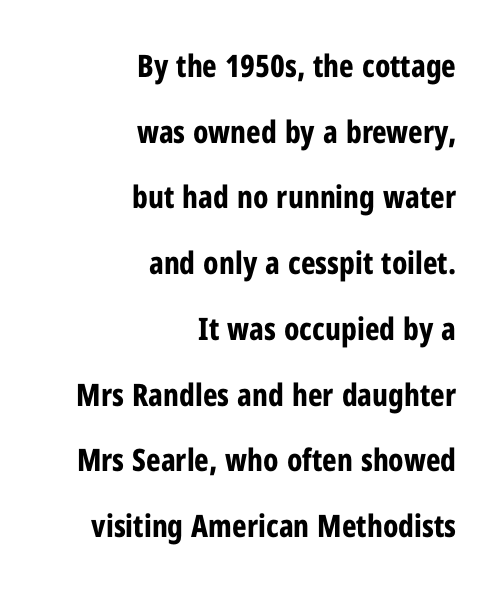
The image shows 31 px bold, condensed sans-serif type, upright; set right-aligned, loose line spacing (2.12x), normal letter spacing, not underlined; low stroke contrast and a medium x-height.
